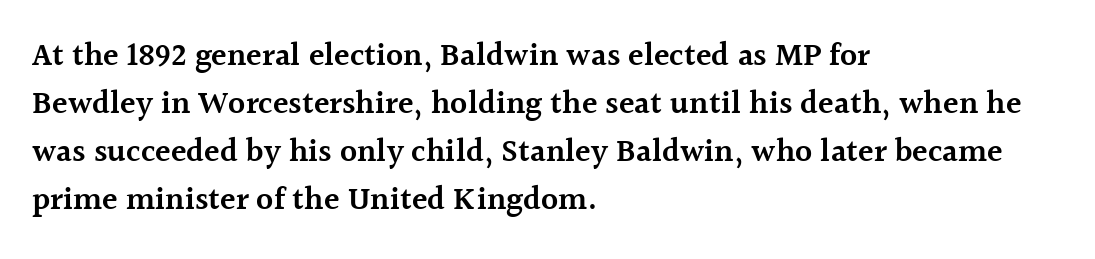
The image shows 32 px semibold serif type, upright; set left-aligned, normal line spacing (1.5x), normal letter spacing, not underlined; a medium x-height.
